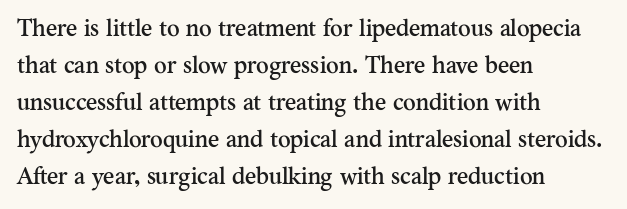
{"italic": "no", "underline": "no", "align": "left", "line_spacing": "normal", "line_spacing_ratio": 1.54, "letter_spacing": "normal", "letter_spacing_em": 0.0, "glyph_px": 24}
